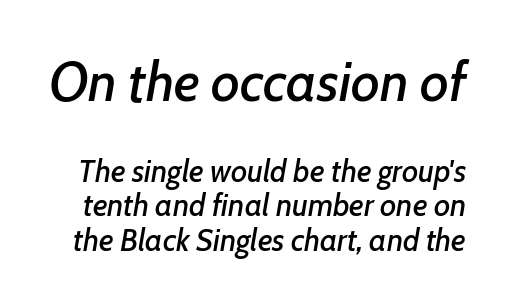
{"italic": "yes", "lean": "right", "slant_degrees": 7, "width": "normal", "stroke_contrast": "low", "x_height": "medium", "monospaced": "no", "underline": "no", "line_spacing": "tight", "line_spacing_ratio": 1.11, "letter_spacing": "normal", "letter_spacing_em": 0.0, "larger_block": "first", "size_ratio": 1.77, "glyph_px": 55}
